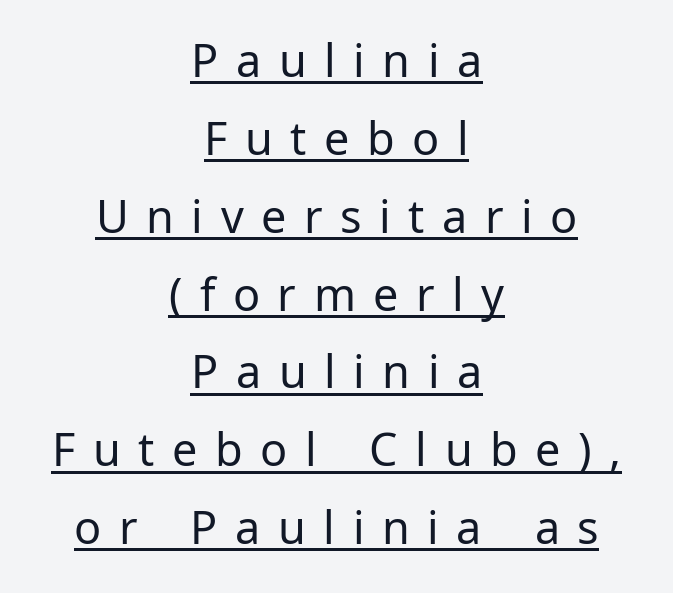
{"serif": "no", "italic": "no", "bold": "no", "weight": "regular", "width": "normal", "stroke_contrast": "low", "x_height": "medium", "monospaced": "no", "underline": "yes", "align": "center", "line_spacing_ratio": 1.73, "letter_spacing": "wide", "letter_spacing_em": 0.39, "glyph_px": 45}
